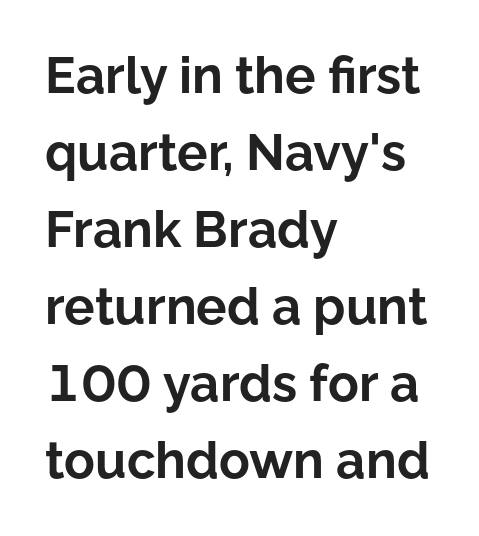
Q: Is the text bold? A: Yes.
Q: Is the text italic (slanted)? A: No, it is upright.
Q: Is the typeface a serif or a sans-serif typeface? A: Sans-serif.
Q: Is the text underlined? A: No.
Q: How is the paragraph aligned? A: Left-aligned.
Q: Is the spacing between letters normal or unusually wide? A: Normal.
Q: Is the spacing between lines tight, normal or loose? A: Normal.
Q: Width (condensed, normal, or wide)? A: Normal.
Q: Stroke contrast? A: Low.
Q: x-height? A: Medium.
Q: Monospaced? A: No.
